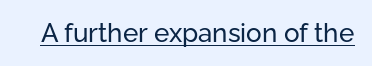
Short note: letters normally spaced. Is this a heavy cut? Hardly; it is regular or lighter. This sample uses an upright cut, with every glyph sitting square on the baseline. Is there an underline? Yes — a line sits under the letters.
